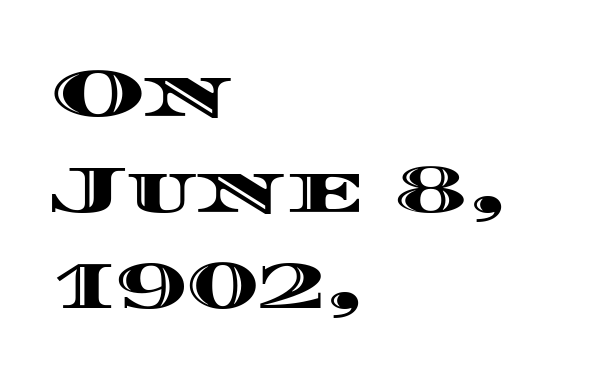
{"italic": "no", "width": "wide", "x_height": "large", "monospaced": "no", "underline": "no", "align": "left", "line_spacing": "normal", "line_spacing_ratio": 1.43, "letter_spacing": "normal", "letter_spacing_em": 0.0, "glyph_px": 67}
